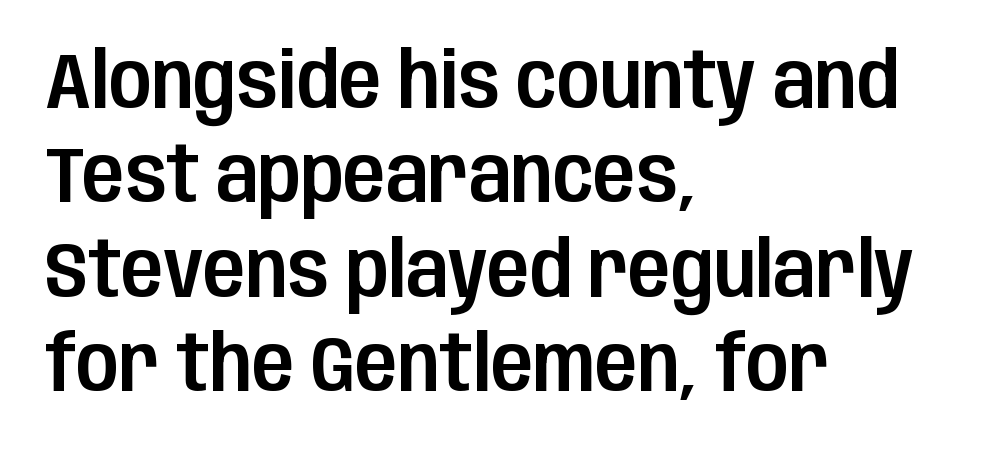
No extra tracking has been applied to these lines. Every row of glyphs begins at an identical x-position on the left. Italic? Not at all — the glyphs are vertical. Descenders hang freely into open space. You could not count columns in this text — the font is proportionally spaced.
